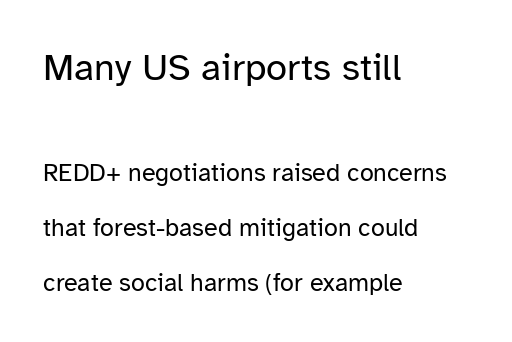
{"serif": "no", "italic": "no", "bold": "no", "weight": "regular", "width": "normal", "stroke_contrast": "low", "x_height": "medium", "monospaced": "no", "underline": "no", "align": "left", "line_spacing": "loose", "line_spacing_ratio": 2.2, "letter_spacing": "normal", "letter_spacing_em": 0.0, "larger_block": "first", "size_ratio": 1.52, "glyph_px": 38}
